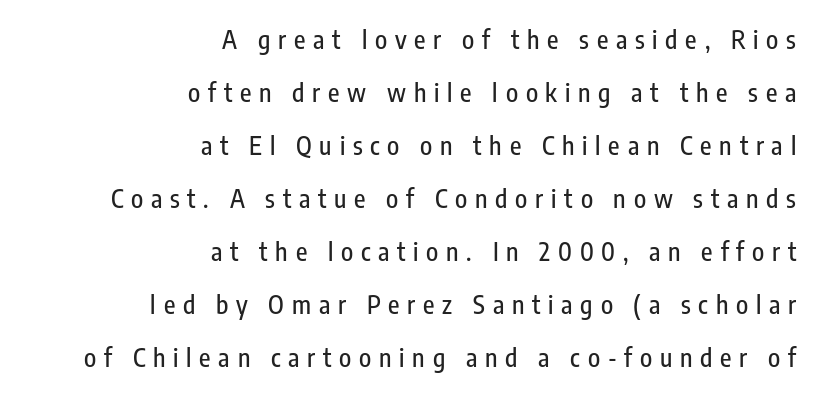
Q: Is the text italic (slanted)? A: No, it is upright.
Q: Is the text underlined? A: No.
Q: How is the paragraph aligned? A: Right-aligned.
Q: Is the spacing between letters normal or unusually wide? A: Unusually wide.
Q: Is the spacing between lines tight, normal or loose? A: Loose.
